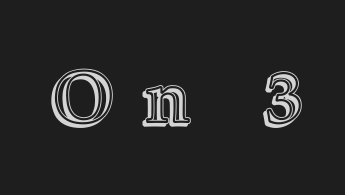
The tracking jumps out immediately: characters are airy and widely separated. This sample has the flowing, uneven cadence of proportional lettering. Honestly, there is no underline to notice here at all. Vertical strokes here are truly vertical.
